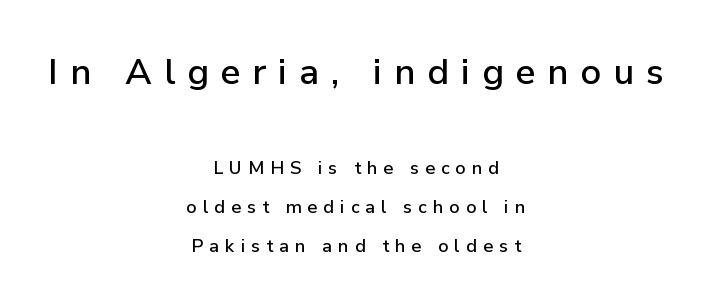
The designer dialed line spacing up above the default. What kind of face is this? One without serifs — a sans. The letterforms stand isolated, each surrounded by extra space. Note the varied advance widths — an 'i' is clearly narrower than an 'm'. Short and long lines alike share a common midpoint. Top chunk: large. Bottom chunk: small.
